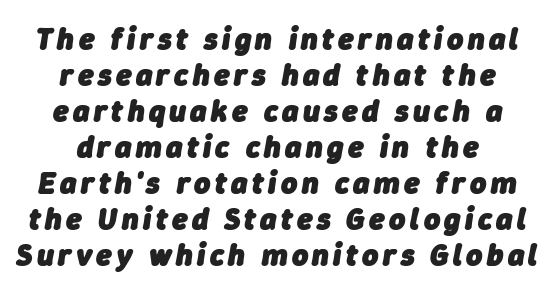
Q: Is the text bold? A: Yes.
Q: Is the text italic (slanted)? A: Yes, it leans right by about 9 degrees.
Q: Is the text underlined? A: No.
Q: How is the paragraph aligned? A: Centered.
Q: Width (condensed, normal, or wide)? A: Normal.
Q: Stroke contrast? A: Low.
Q: x-height? A: Medium.
Q: Monospaced? A: No.
